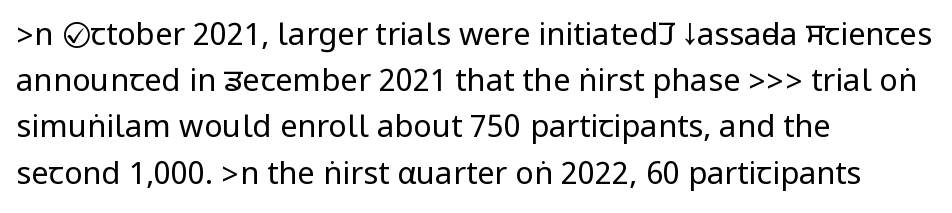
Q: Is the text bold? A: No.
Q: Is the text italic (slanted)? A: No, it is upright.
Q: Is the typeface a serif or a sans-serif typeface? A: Sans-serif.
Q: Is the text underlined? A: No.
Q: How is the paragraph aligned? A: Left-aligned.
Q: Is the spacing between letters normal or unusually wide? A: Normal.
Q: Is the spacing between lines tight, normal or loose? A: Normal.
Q: Width (condensed, normal, or wide)? A: Condensed.
Q: Stroke contrast? A: Low.
